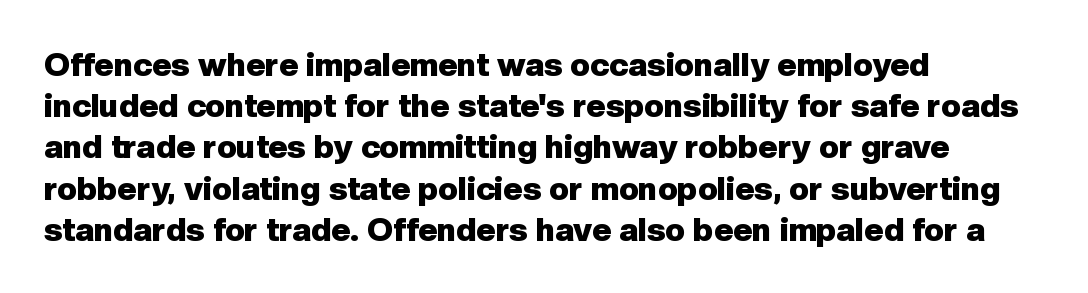
{"serif": "no", "italic": "no", "bold": "yes", "weight": "heavy", "width": "normal", "stroke_contrast": "low", "x_height": "medium", "monospaced": "no", "underline": "no", "align": "left", "line_spacing": "normal", "line_spacing_ratio": 1.25, "letter_spacing": "normal", "letter_spacing_em": 0.0, "glyph_px": 33}
